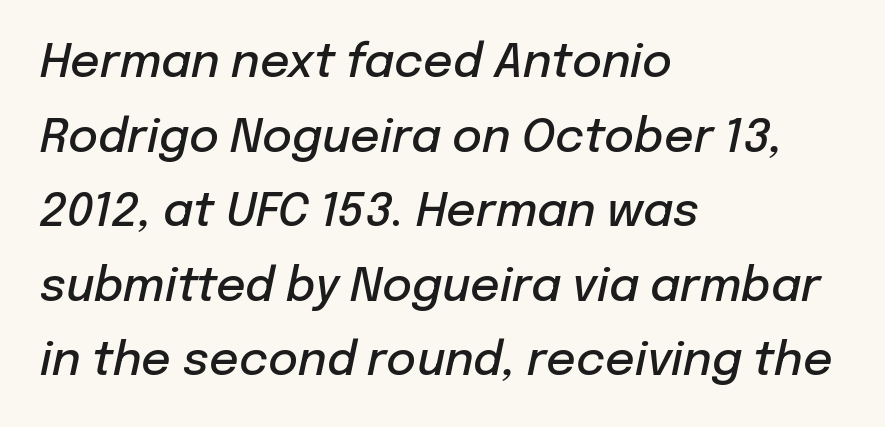
Stroke thickness is moderately raised; the sample reads as semibold. The paragraph shown leans on its left margin. The space between consecutive lines is moderate. Spacing verdict: proportional, widths tailored to each character. Compared with typical body copy, the letter spacing here is the same. Rule under the text: the space is simply empty.
